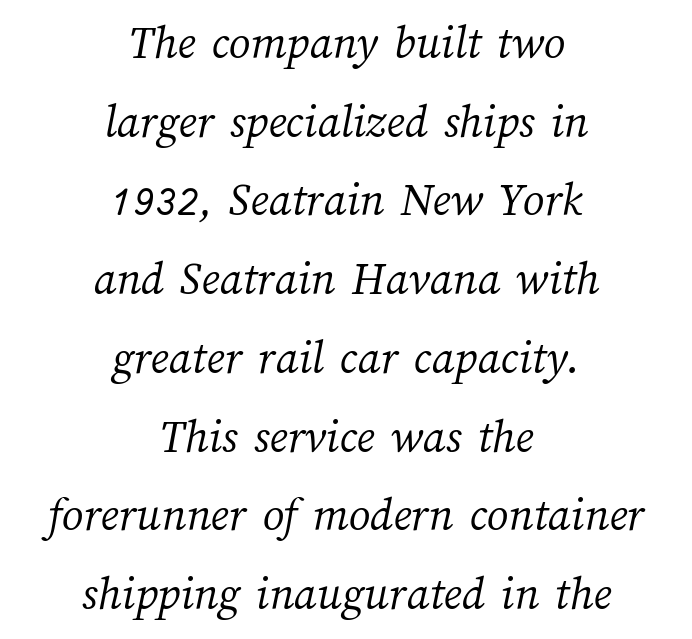
{"bold": "no", "weight": "light", "width": "normal", "stroke_contrast": "medium", "x_height": "medium", "monospaced": "no", "underline": "no", "align": "center", "line_spacing": "normal", "line_spacing_ratio": 1.64, "letter_spacing": "normal", "letter_spacing_em": 0.0, "glyph_px": 48}
